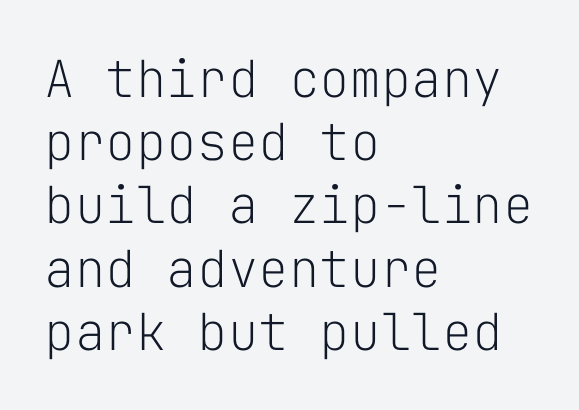
Q: Is the text bold? A: No.
Q: Is the text italic (slanted)? A: No, it is upright.
Q: Is the typeface a serif or a sans-serif typeface? A: Sans-serif.
Q: Is the text underlined? A: No.
Q: How is the paragraph aligned? A: Left-aligned.
Q: Is the spacing between letters normal or unusually wide? A: Normal.
Q: Width (condensed, normal, or wide)? A: Normal.
Q: Stroke contrast? A: Low.
Q: x-height? A: Medium.
Q: Monospaced? A: Yes.
